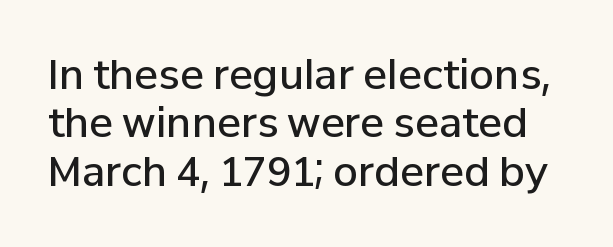
Q: Is the text bold? A: Semi-bold.
Q: Is the text italic (slanted)? A: No, it is upright.
Q: Is the typeface a serif or a sans-serif typeface? A: Sans-serif.
Q: Is the text underlined? A: No.
Q: Is the spacing between letters normal or unusually wide? A: Normal.
Q: Width (condensed, normal, or wide)? A: Normal.
Q: Stroke contrast? A: Low.
Q: x-height? A: Medium.
Q: Monospaced? A: No.
